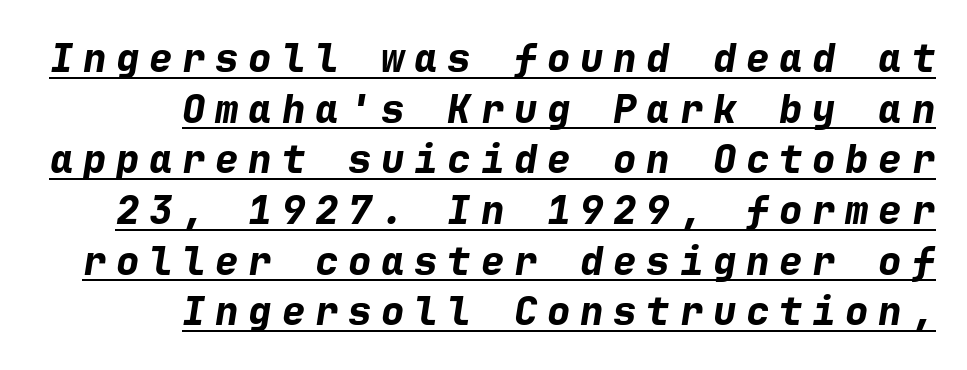
{"italic": "yes", "lean": "right", "slant_degrees": 9, "bold": "yes", "weight": "bold", "width": "normal", "stroke_contrast": "low", "x_height": "medium", "monospaced": "yes", "underline": "yes", "align": "right", "line_spacing": "normal", "line_spacing_ratio": 1.3, "letter_spacing": "wide", "letter_spacing_em": 0.25, "glyph_px": 39}
